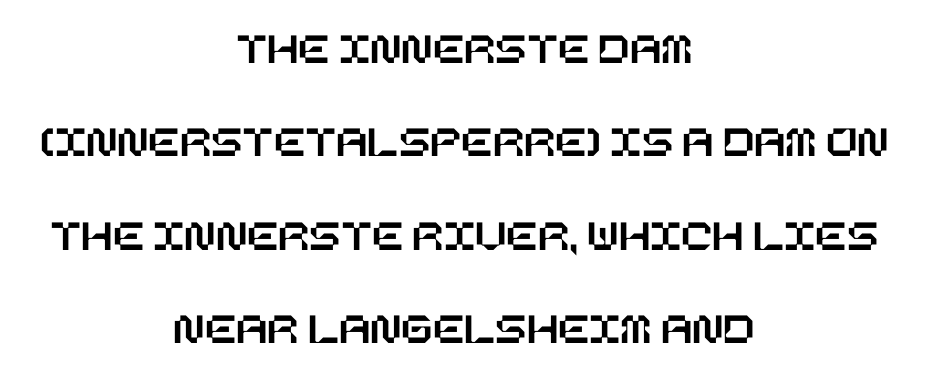
The image shows 46 px text type, upright; set centered, loose line spacing (2.03x), normal letter spacing, not underlined; low stroke contrast and a large x-height.
